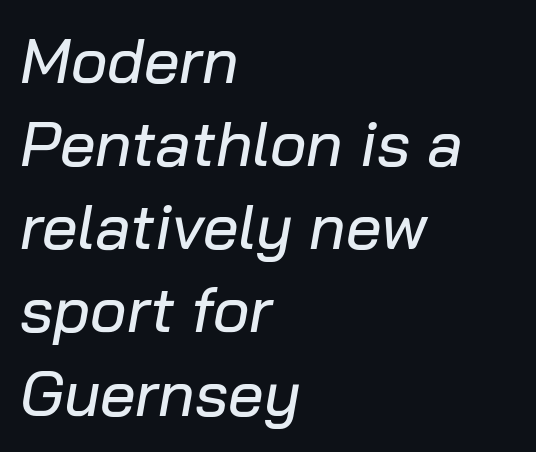
The image shows 63 px text type, italic (leaning right); set left-aligned, normal line spacing (1.32x), normal letter spacing, not underlined; low stroke contrast and a medium x-height.
